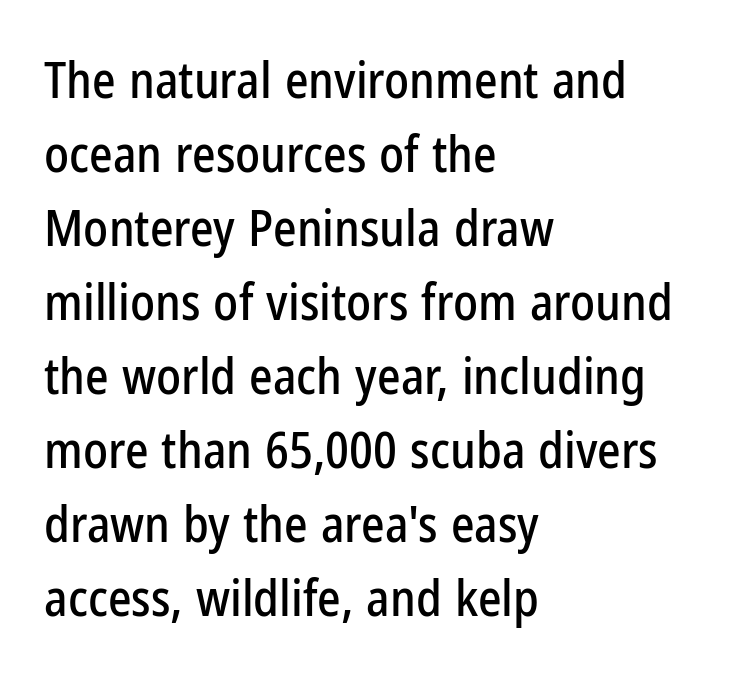
This rendering features lettering with no underline. The glyphs in this specimen are sans serif. Quick note: not italic, upright. Line beginnings align vertically; line endings do not.
